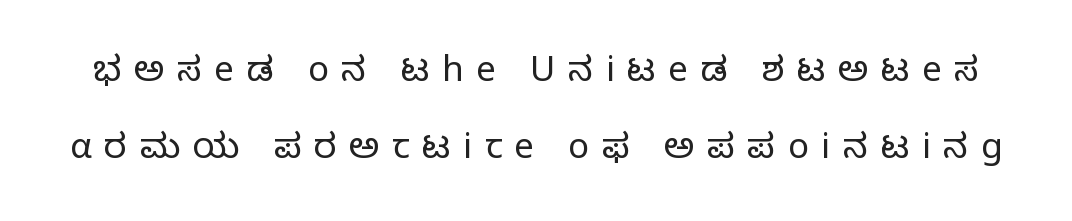
The letters stand upright; this is a roman face. Words appear elongated and porous because spacing is wide. Bold? No — there's no thickening of the strokes. Does the leading feel generous? Absolutely, it's lavish. No word sits above an underline.
